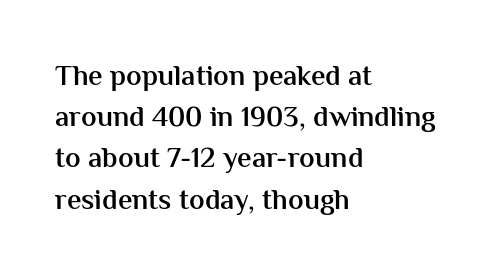
{"serif": "no", "italic": "no", "bold": "semi", "weight": "semibold", "width": "normal", "stroke_contrast": "medium", "x_height": "medium", "monospaced": "no", "underline": "no", "align": "left", "line_spacing": "normal", "line_spacing_ratio": 1.42, "letter_spacing": "normal", "letter_spacing_em": 0.0, "glyph_px": 29}
